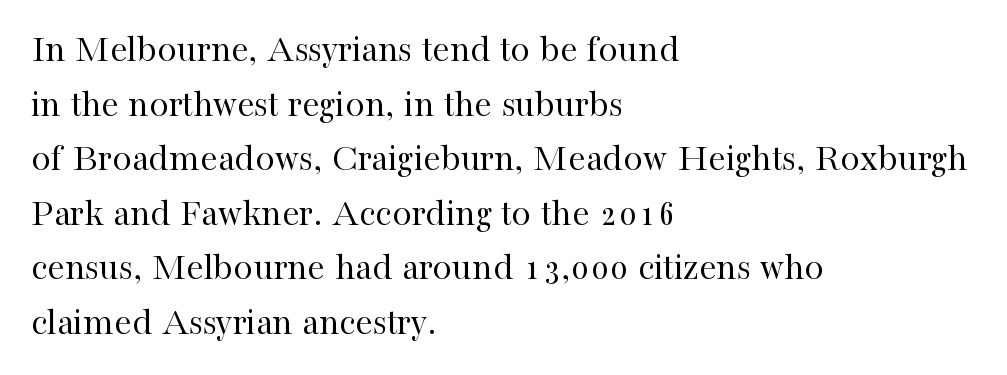
The image shows 39 px regular-weight serif type, upright; set left-aligned, normal line spacing (1.4x), normal letter spacing, not underlined; high stroke contrast and a medium x-height.
